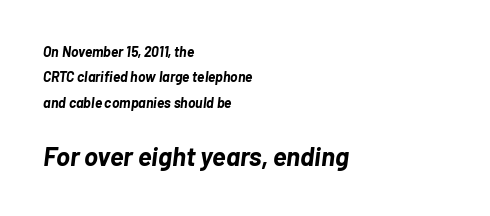
Q: Is the text bold? A: Yes.
Q: Is the text italic (slanted)? A: Yes, it leans right by about 7 degrees.
Q: Is the text underlined? A: No.
Q: How is the paragraph aligned? A: Left-aligned.
Q: Is the spacing between letters normal or unusually wide? A: Normal.
Q: Which block of text is set in a larger size, the first (top) or the second (bottom)? A: The second (bottom) one.
